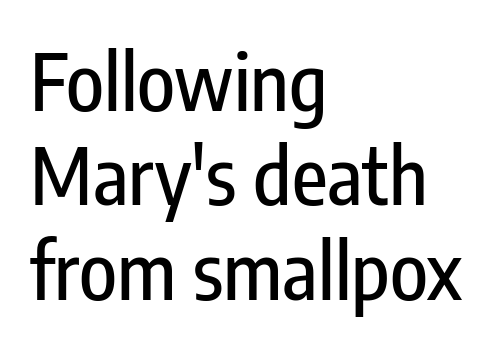
Q: Is the text italic (slanted)? A: No, it is upright.
Q: Is the typeface a serif or a sans-serif typeface? A: Sans-serif.
Q: Is the text underlined? A: No.
Q: How is the paragraph aligned? A: Left-aligned.
Q: Is the spacing between letters normal or unusually wide? A: Normal.
Q: Width (condensed, normal, or wide)? A: Condensed.
Q: Stroke contrast? A: Low.
Q: x-height? A: Medium.
Q: Monospaced? A: No.
